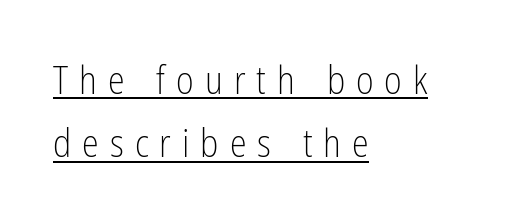
The image shows 38 px light, condensed sans-serif type, upright; set left-aligned, normal line spacing (1.67x), unusually wide letter spacing (+0.29 em), underlined; low stroke contrast and a medium x-height.
